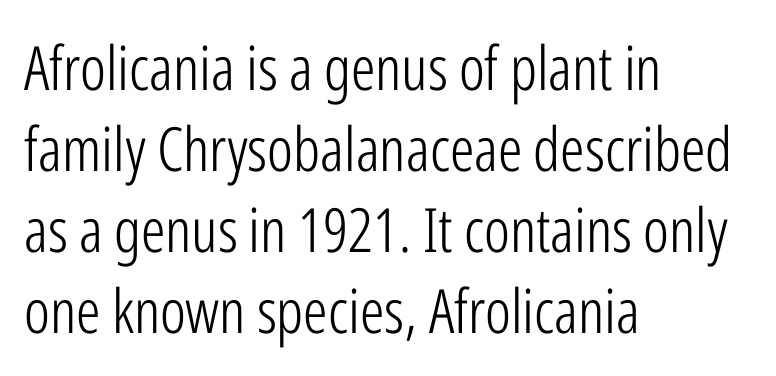
Q: Is the text bold? A: No.
Q: Is the text italic (slanted)? A: No, it is upright.
Q: Is the typeface a serif or a sans-serif typeface? A: Sans-serif.
Q: Is the text underlined? A: No.
Q: How is the paragraph aligned? A: Left-aligned.
Q: Is the spacing between letters normal or unusually wide? A: Normal.
Q: Is the spacing between lines tight, normal or loose? A: Normal.
Q: Width (condensed, normal, or wide)? A: Condensed.
Q: Stroke contrast? A: Low.
Q: x-height? A: Medium.
Q: Monospaced? A: No.
